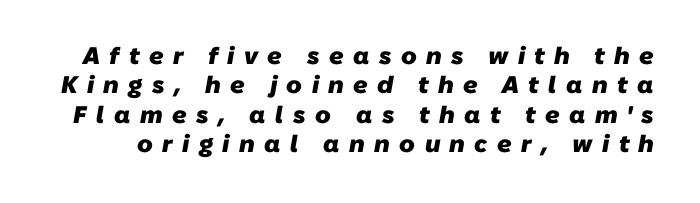
Chunky letters — that's bold for sure. The line texture is sparse and dotted thanks to wide tracking. The strip under each line holds only bare page.
